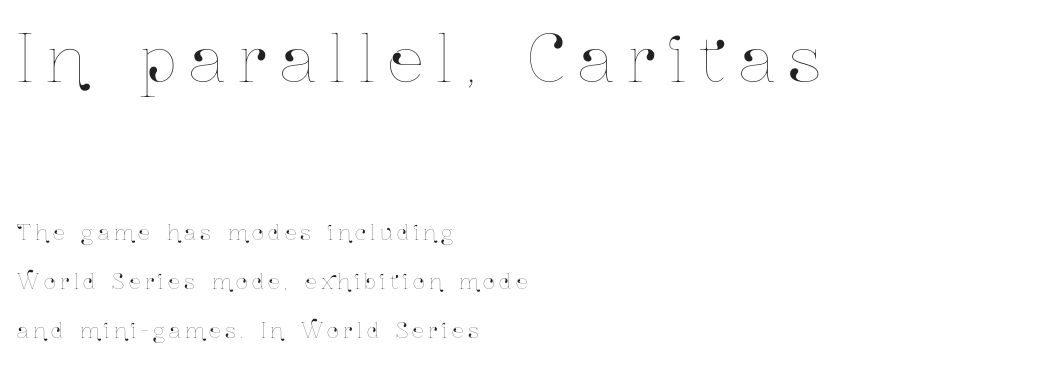
The image shows 64 px condensed type, upright; set left-aligned, loose line spacing (2.34x), unusually wide letter spacing (+0.21 em), not underlined; the first (top) block is 3.05x larger; low stroke contrast and a medium x-height.
